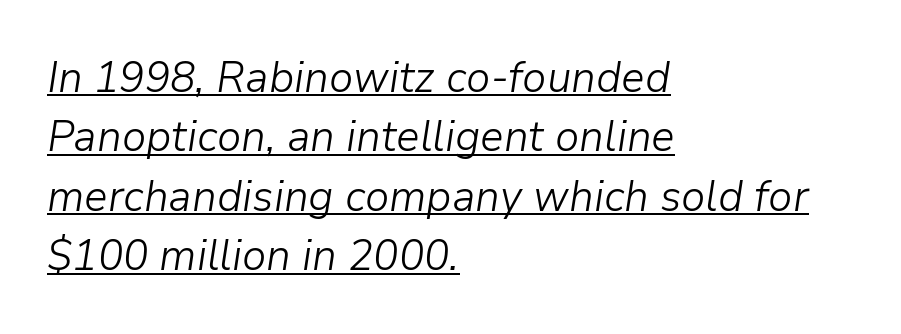
{"italic": "yes", "lean": "right", "slant_degrees": 9, "bold": "no", "weight": "light", "width": "normal", "stroke_contrast": "low", "x_height": "medium", "monospaced": "no", "underline": "yes", "align": "left", "line_spacing": "normal", "line_spacing_ratio": 1.35, "letter_spacing": "normal", "letter_spacing_em": 0.0, "glyph_px": 44}
